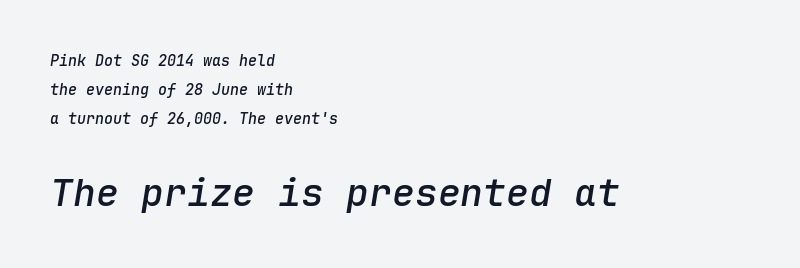
{"italic": "yes", "lean": "right", "slant_degrees": 9, "bold": "semi", "weight": "semibold", "width": "normal", "stroke_contrast": "low", "x_height": "medium", "monospaced": "yes", "underline": "no", "align": "left", "line_spacing": "loose", "line_spacing_ratio": 1.92, "letter_spacing": "normal", "letter_spacing_em": 0.0, "larger_block": "second", "size_ratio": 2.53, "glyph_px": 38}
